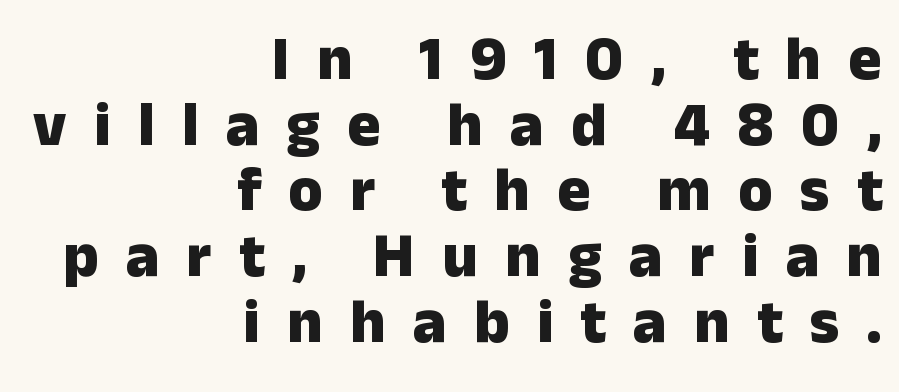
The image shows 62 px heavy sans-serif type, upright; set right-aligned, tight line spacing (1.06x), unusually wide letter spacing (+0.44 em), not underlined; low stroke contrast and a medium x-height.
